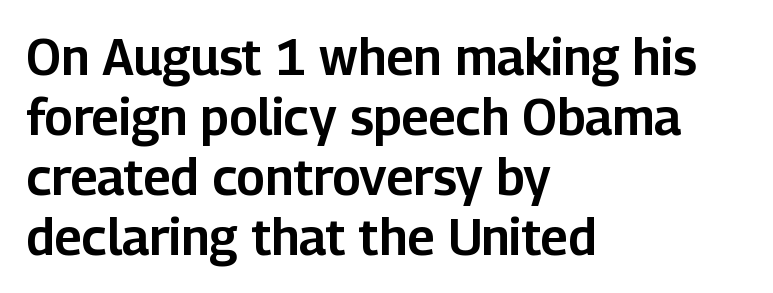
{"serif": "no", "italic": "no", "width": "normal", "stroke_contrast": "low", "x_height": "medium", "monospaced": "no", "underline": "no", "align": "left", "line_spacing_ratio": 1.2, "letter_spacing": "normal", "letter_spacing_em": 0.0, "glyph_px": 50}
